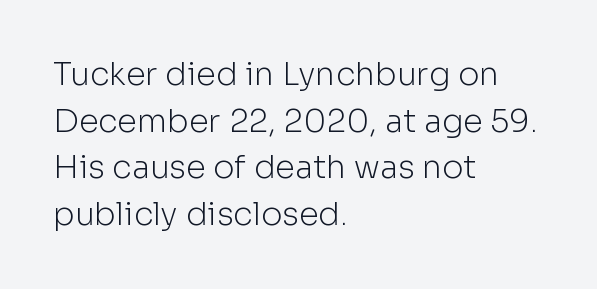
The image shows 32 px light sans-serif type, upright; set left-aligned, normal line spacing (1.46x), normal letter spacing, not underlined; low stroke contrast and a medium x-height.
